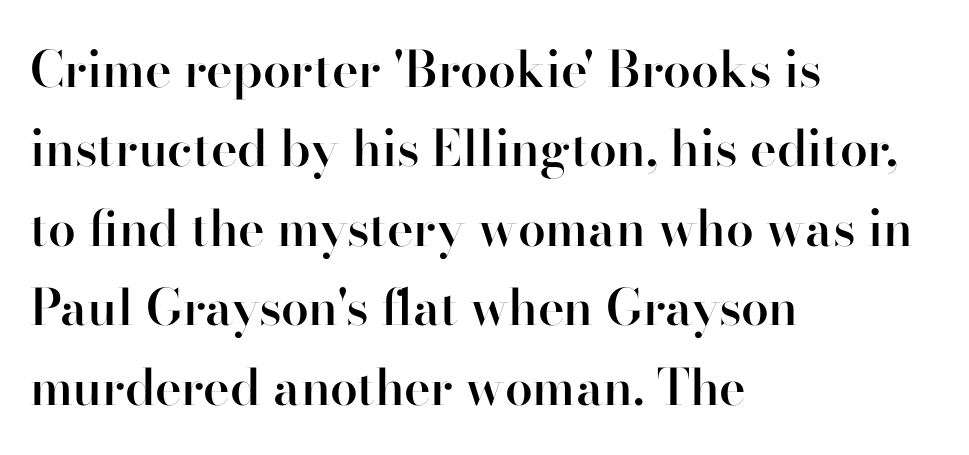
The image shows 50 px semibold sans-serif type, upright; set left-aligned, normal line spacing (1.59x), normal letter spacing, not underlined; high stroke contrast and a small x-height.
